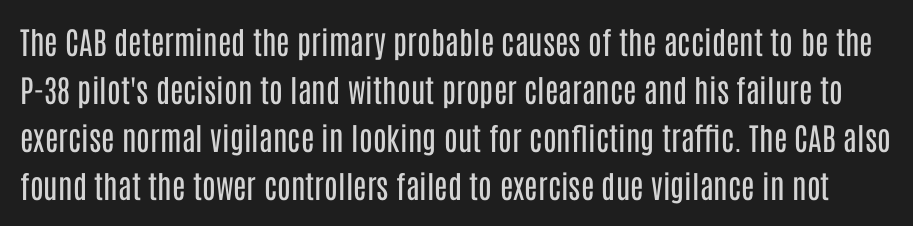
Horizontal bands of white between lines are of average thickness. Students, note that the glyphs here touch the page at normal intervals. Character widths vary here, with narrow letters taking less room than wide ones. Words float on clear page, feet unadorned.
